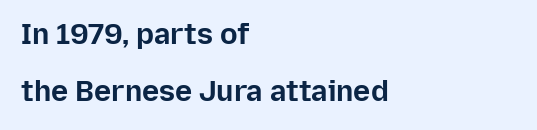
The image shows 29 px bold sans-serif type, upright; set left-aligned, loose line spacing (1.98x), normal letter spacing, not underlined; low stroke contrast and a medium x-height.
